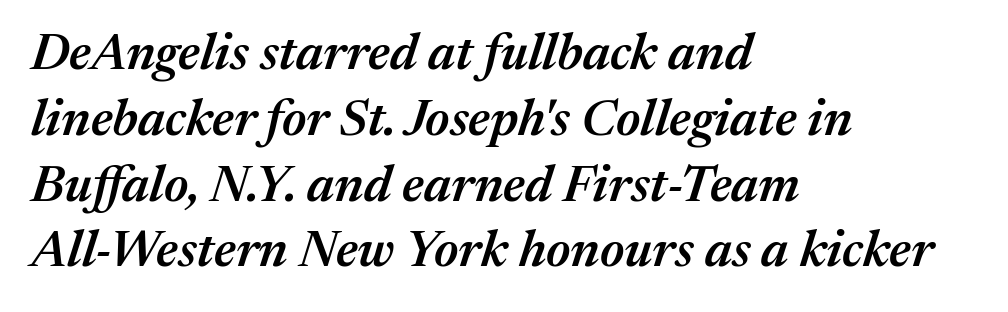
The baseline area is clear. There is no visible air inserted between adjacent glyphs. Every row of glyphs begins at an identical x-position on the left. In terms of leading, this rendering sits right in the middle. The rendering applies a slant to the glyphs.
